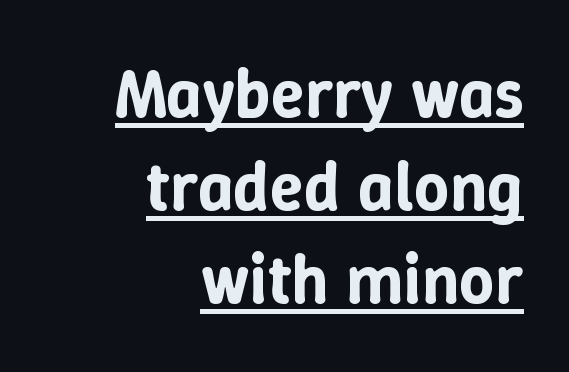
The image shows 69 px text type, upright; set right-aligned, normal line spacing (1.35x), normal letter spacing, underlined; low stroke contrast and a medium x-height.
